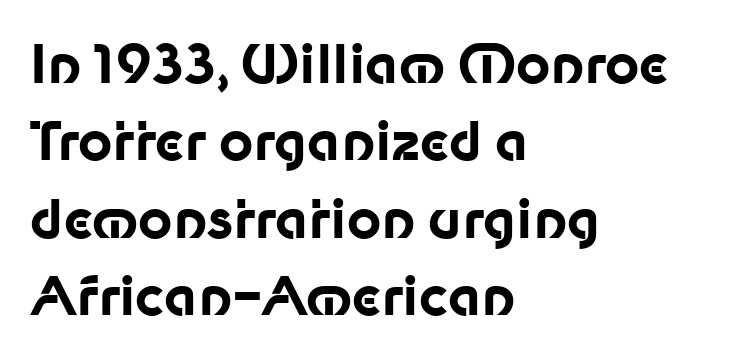
{"serif": "no", "italic": "no", "bold": "yes", "weight": "bold", "width": "normal", "stroke_contrast": "low", "x_height": "medium", "monospaced": "no", "underline": "no", "align": "left", "line_spacing": "normal", "line_spacing_ratio": 1.46, "letter_spacing": "normal", "letter_spacing_em": 0.0, "glyph_px": 53}
